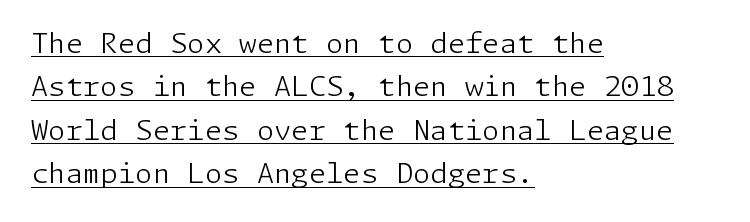
The image shows 28 px light sans-serif type, upright; set left-aligned, normal line spacing (1.55x), normal letter spacing, underlined; low stroke contrast and a medium x-height.
